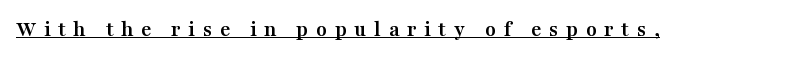
You can see a thin bar hugging the bottom of the glyphs. Posture: straight, roman, zero tilt. I'd describe the lettering as bold — thick and assertive. These lines have a slow, spaced-out rhythm from letter to letter.
